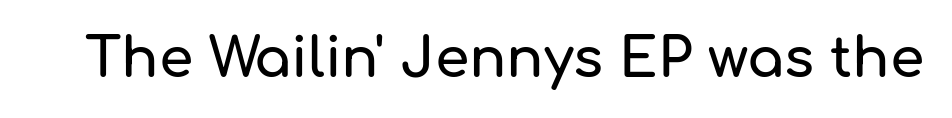
Q: Is the text italic (slanted)? A: No, it is upright.
Q: Is the typeface a serif or a sans-serif typeface? A: Sans-serif.
Q: Is the text underlined? A: No.
Q: Is the spacing between letters normal or unusually wide? A: Normal.
Q: Width (condensed, normal, or wide)? A: Normal.
Q: Stroke contrast? A: Low.
Q: x-height? A: Medium.
Q: Monospaced? A: No.
